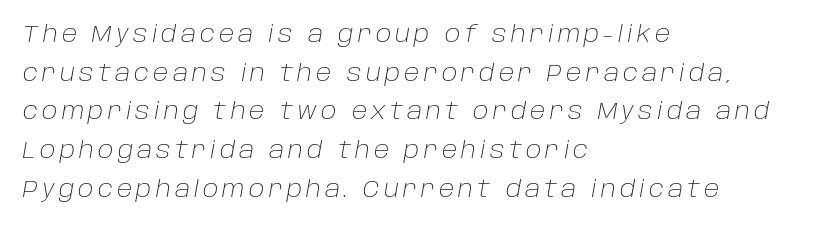
Q: Is the text bold? A: No.
Q: Is the text italic (slanted)? A: Yes, it leans right by about 10 degrees.
Q: Is the text underlined? A: No.
Q: How is the paragraph aligned? A: Left-aligned.
Q: Is the spacing between lines tight, normal or loose? A: Normal.
